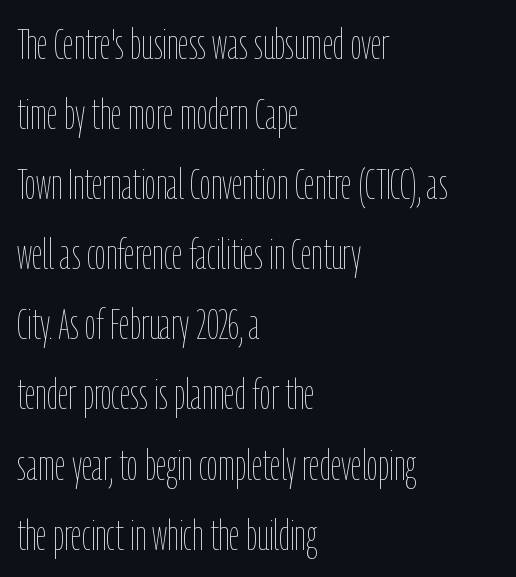
{"italic": "no", "bold": "no", "weight": "thin", "width": "condensed", "stroke_contrast": "low", "x_height": "medium", "monospaced": "no", "underline": "no", "align": "left", "line_spacing": "normal", "line_spacing_ratio": 1.63, "letter_spacing": "normal", "letter_spacing_em": 0.0, "glyph_px": 43}
